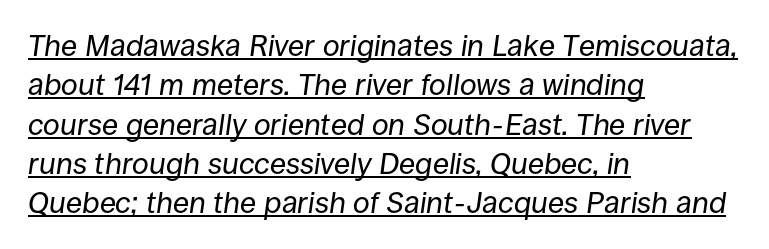
Q: Is the text bold? A: No.
Q: Is the text italic (slanted)? A: Yes, it leans right by about 8 degrees.
Q: Is the text underlined? A: Yes.
Q: How is the paragraph aligned? A: Left-aligned.
Q: Is the spacing between letters normal or unusually wide? A: Normal.
Q: Is the spacing between lines tight, normal or loose? A: Normal.
Q: Width (condensed, normal, or wide)? A: Normal.
Q: Stroke contrast? A: Low.
Q: x-height? A: Large.
Q: Monospaced? A: No.
